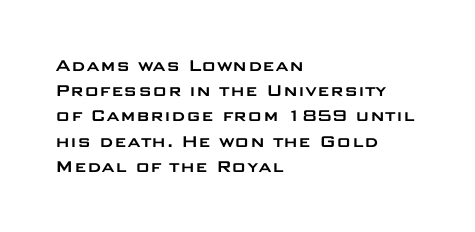
Q: Is the text italic (slanted)? A: No, it is upright.
Q: Is the text underlined? A: No.
Q: How is the paragraph aligned? A: Left-aligned.
Q: Is the spacing between letters normal or unusually wide? A: Normal.
Q: Is the spacing between lines tight, normal or loose? A: Normal.
